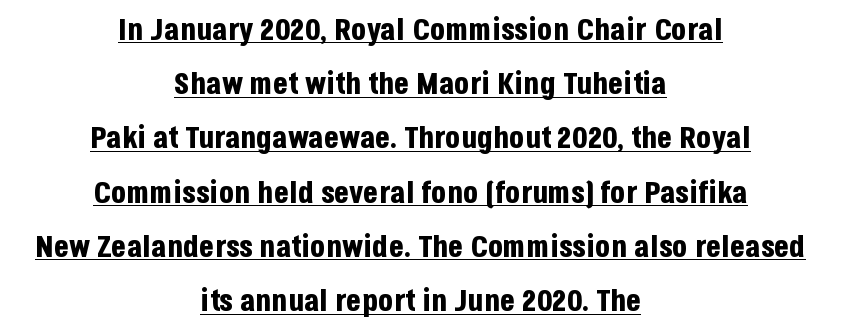
{"serif": "no", "italic": "no", "bold": "yes", "weight": "bold", "width": "condensed", "stroke_contrast": "low", "x_height": "large", "monospaced": "no", "underline": "yes", "align": "center", "line_spacing_ratio": 1.75, "letter_spacing": "normal", "letter_spacing_em": 0.0, "glyph_px": 31}
